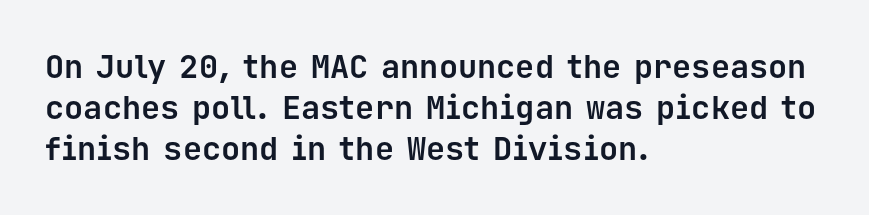
Q: Is the text bold? A: Yes.
Q: Is the text italic (slanted)? A: No, it is upright.
Q: Is the typeface a serif or a sans-serif typeface? A: Sans-serif.
Q: Is the text underlined? A: No.
Q: How is the paragraph aligned? A: Left-aligned.
Q: Is the spacing between letters normal or unusually wide? A: Normal.
Q: Is the spacing between lines tight, normal or loose? A: Normal.
Q: Width (condensed, normal, or wide)? A: Normal.
Q: Stroke contrast? A: Low.
Q: x-height? A: Medium.
Q: Monospaced? A: Yes.
